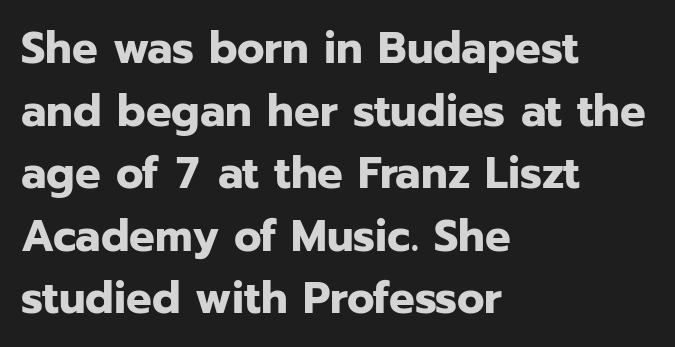
Q: Is the text bold? A: Yes.
Q: Is the text italic (slanted)? A: No, it is upright.
Q: Is the typeface a serif or a sans-serif typeface? A: Sans-serif.
Q: Is the text underlined? A: No.
Q: How is the paragraph aligned? A: Left-aligned.
Q: Is the spacing between letters normal or unusually wide? A: Normal.
Q: Is the spacing between lines tight, normal or loose? A: Normal.
Q: Width (condensed, normal, or wide)? A: Normal.
Q: Stroke contrast? A: Low.
Q: x-height? A: Medium.
Q: Monospaced? A: No.
